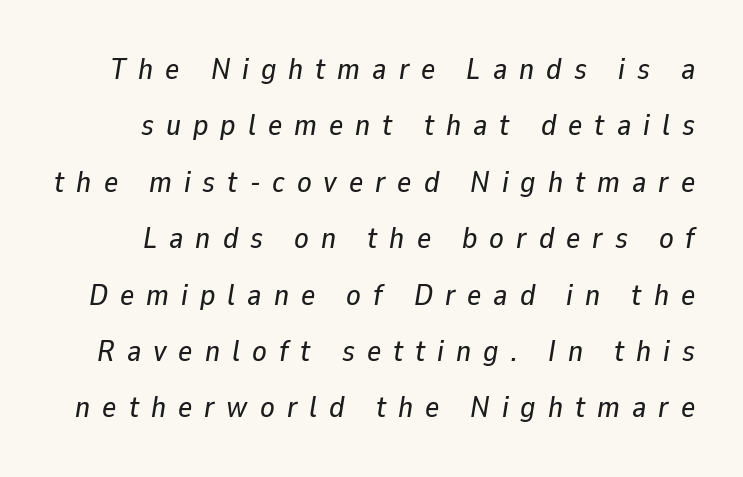
The rendering uses natural spacing where letterforms have individual widths. The passage shown is not underscored anywhere. Characters are canted at an angle relative to the baseline's perpendicular. Inter-character spacing is expanded well beyond the font's built-in metrics.
